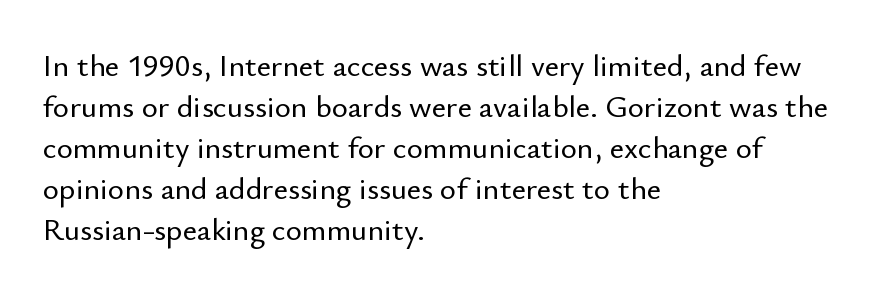
{"serif": "no", "italic": "no", "width": "normal", "stroke_contrast": "low", "x_height": "small", "monospaced": "no", "underline": "no", "align": "left", "line_spacing": "normal", "line_spacing_ratio": 1.32, "letter_spacing": "normal", "letter_spacing_em": 0.0, "glyph_px": 31}
